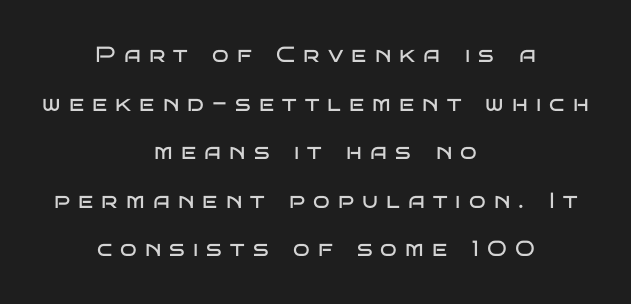
The image shows 22 px text type, upright; set centered, loose line spacing (2.21x), unusually wide letter spacing (+0.37 em), not underlined.
